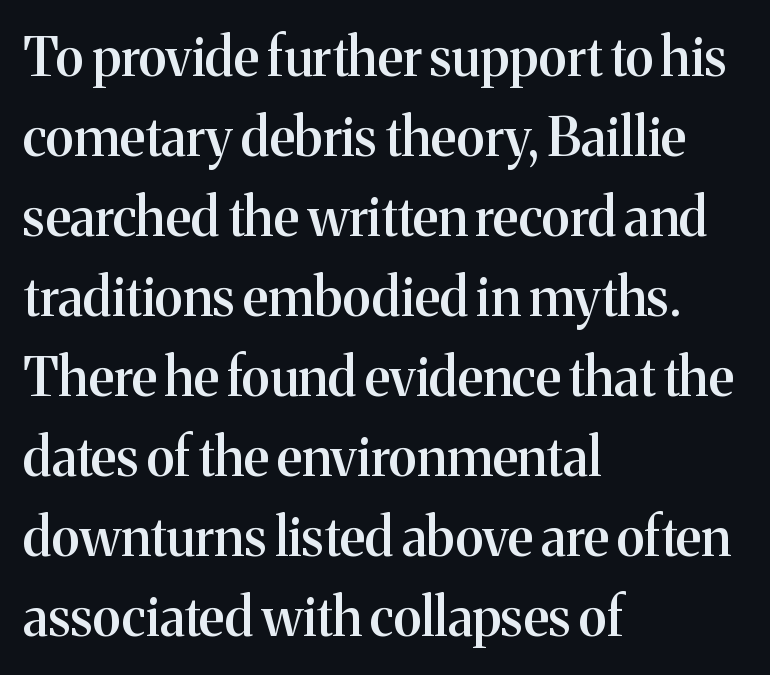
Reading down the column, the eye jumps a familiar distance to each next line. This is serif lettering, the kind often seen in printed books. One-word summary of the alignment: left. Heft: intermediate — a semibold. Honestly, there is no underline to notice here at all. The lettering holds an erect, upright posture throughout.
